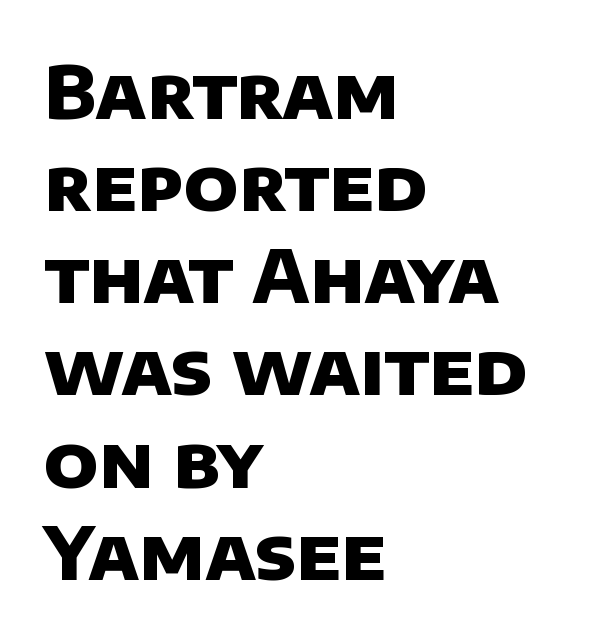
Q: Is the text bold? A: Yes.
Q: Is the typeface a serif or a sans-serif typeface? A: Sans-serif.
Q: Is the text underlined? A: No.
Q: How is the paragraph aligned? A: Left-aligned.
Q: Is the spacing between letters normal or unusually wide? A: Normal.
Q: Is the spacing between lines tight, normal or loose? A: Normal.
Q: Width (condensed, normal, or wide)? A: Normal.
Q: Stroke contrast? A: Low.
Q: x-height? A: Large.
Q: Monospaced? A: No.
